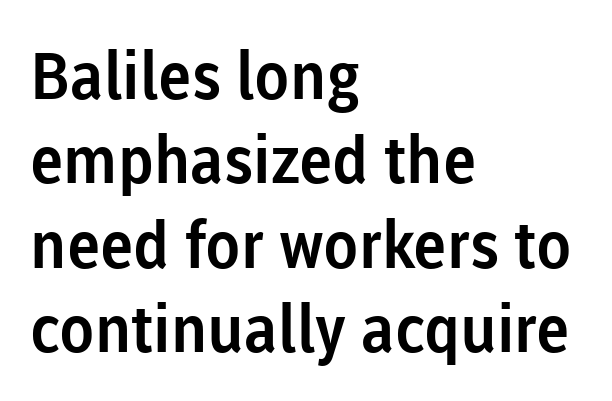
{"serif": "no", "italic": "no", "width": "normal", "stroke_contrast": "low", "x_height": "medium", "monospaced": "no", "underline": "no", "align": "left", "line_spacing": "normal", "line_spacing_ratio": 1.3, "letter_spacing": "normal", "letter_spacing_em": 0.0, "glyph_px": 65}
